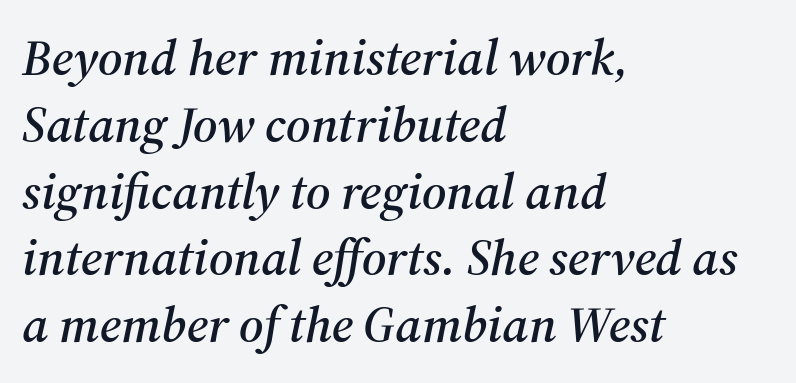
Q: Is the text italic (slanted)? A: Yes, it leans right by about 12 degrees.
Q: Is the typeface a serif or a sans-serif typeface? A: Serif.
Q: Is the text underlined? A: No.
Q: How is the paragraph aligned? A: Left-aligned.
Q: Is the spacing between letters normal or unusually wide? A: Normal.
Q: Is the spacing between lines tight, normal or loose? A: Normal.
Q: Width (condensed, normal, or wide)? A: Normal.
Q: Stroke contrast? A: Medium.
Q: x-height? A: Medium.
Q: Monospaced? A: No.
